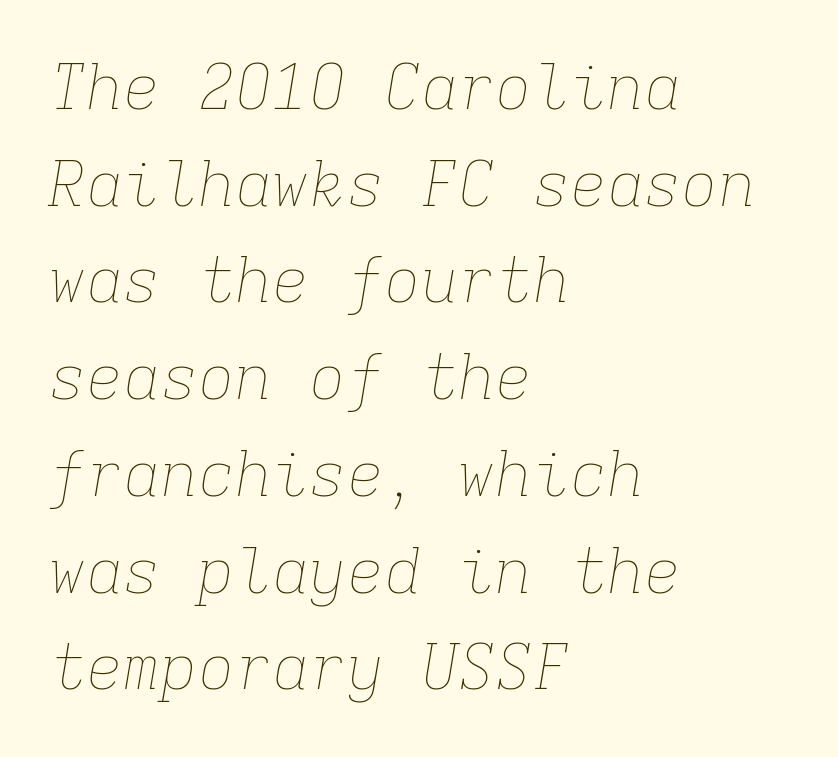
Q: Is the text bold? A: No.
Q: Is the text italic (slanted)? A: Yes, it leans right by about 9 degrees.
Q: Is the text underlined? A: No.
Q: How is the paragraph aligned? A: Left-aligned.
Q: Is the spacing between letters normal or unusually wide? A: Normal.
Q: Is the spacing between lines tight, normal or loose? A: Normal.
Q: Width (condensed, normal, or wide)? A: Normal.
Q: Stroke contrast? A: Low.
Q: x-height? A: Medium.
Q: Monospaced? A: Yes.
